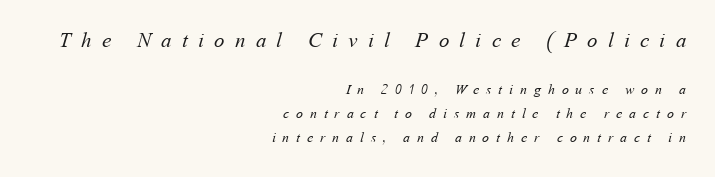
Caption: upper text group enlarged, lower text group reduced. Stem width sits at or under what a default text font uses. Spacing between characters has been opened up far beyond the box default. The area under the type is left untouched.
